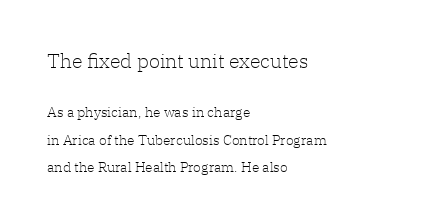
The image shows 20 px text type, upright; set left-aligned, loose line spacing (1.96x), normal letter spacing, not underlined; the first (top) block is 1.43x larger.
